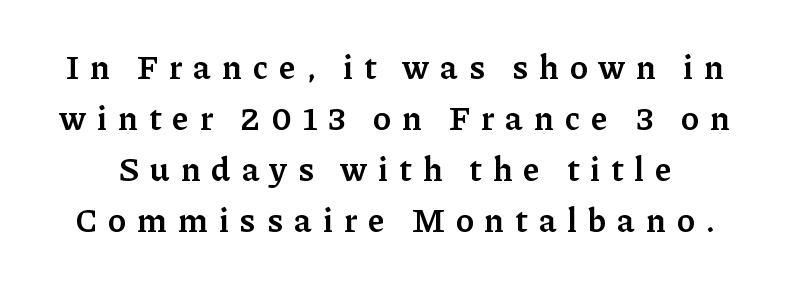
{"serif": "yes", "italic": "no", "bold": "semi", "weight": "semibold", "width": "normal", "stroke_contrast": "low", "x_height": "medium", "monospaced": "no", "underline": "no", "line_spacing": "normal", "line_spacing_ratio": 1.5, "letter_spacing": "wide", "letter_spacing_em": 0.33, "glyph_px": 34}
